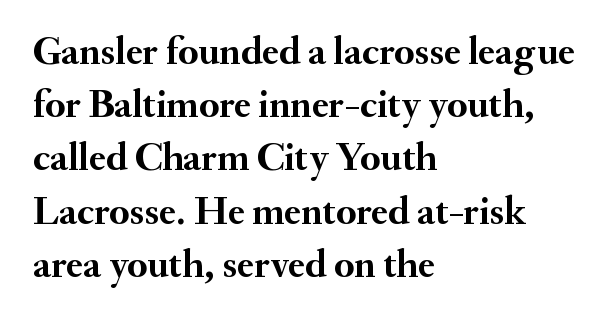
{"serif": "yes", "italic": "no", "bold": "yes", "weight": "semibold", "width": "normal", "stroke_contrast": "medium", "x_height": "small", "monospaced": "no", "underline": "no", "align": "left", "line_spacing": "normal", "line_spacing_ratio": 1.33, "letter_spacing": "normal", "letter_spacing_em": 0.0, "glyph_px": 40}
